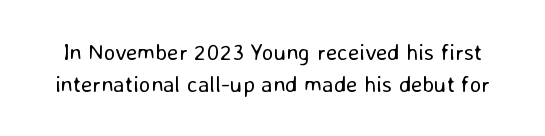
Ascenders rise straight up at ninety degrees. Glyph-to-glyph distance matches everyday printed text. If you measured baseline to baseline, you'd find a middling distance. This is not heavy type; no bold has been used.
